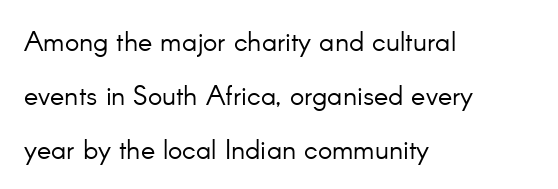
The image shows 27 px text type, upright; set left-aligned, loose line spacing (2.0x), normal letter spacing, not underlined.
